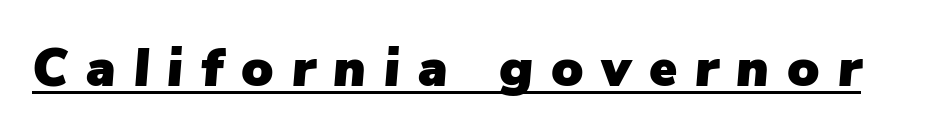
The image shows 53 px text type, italic (leaning right); set unusually wide letter spacing (+0.34 em), underlined; low stroke contrast and a medium x-height.
